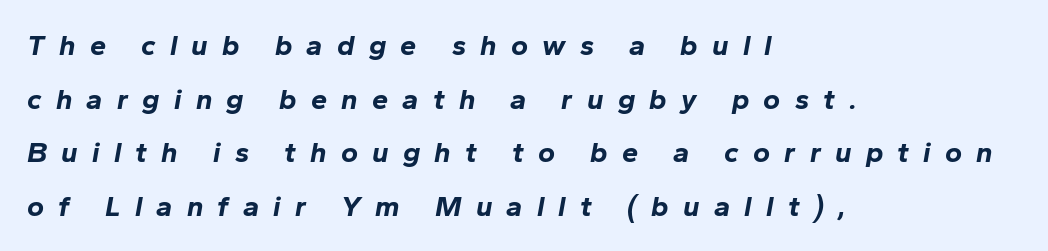
Q: Is the text bold? A: Yes.
Q: Is the text italic (slanted)? A: Yes, it leans right by about 10 degrees.
Q: Is the text underlined? A: No.
Q: How is the paragraph aligned? A: Left-aligned.
Q: Is the spacing between letters normal or unusually wide? A: Unusually wide.
Q: Width (condensed, normal, or wide)? A: Normal.
Q: Stroke contrast? A: Low.
Q: x-height? A: Medium.
Q: Monospaced? A: No.
